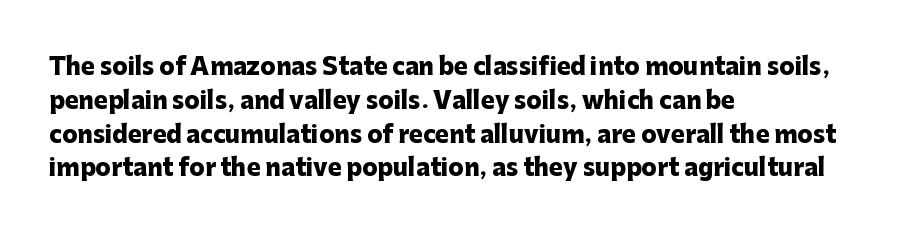
Bold? Absolutely — the strokes are thick and heavy. The setting favours the left margin, as ordinary paragraphs usually do. The font's upright variant was chosen for this text. A bare baseline throughout the passage. Vertical spacing — default.
